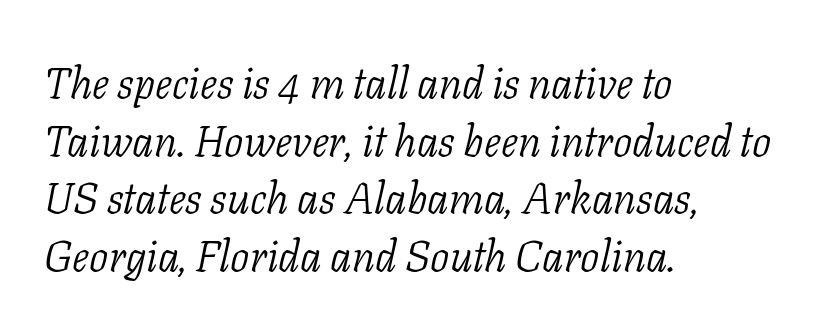
Q: Is the text bold? A: No.
Q: Is the text italic (slanted)? A: Yes, it leans right by about 11 degrees.
Q: Is the typeface a serif or a sans-serif typeface? A: Serif.
Q: Is the text underlined? A: No.
Q: How is the paragraph aligned? A: Left-aligned.
Q: Is the spacing between letters normal or unusually wide? A: Normal.
Q: Is the spacing between lines tight, normal or loose? A: Normal.
Q: Width (condensed, normal, or wide)? A: Normal.
Q: Stroke contrast? A: Low.
Q: x-height? A: Medium.
Q: Monospaced? A: No.
